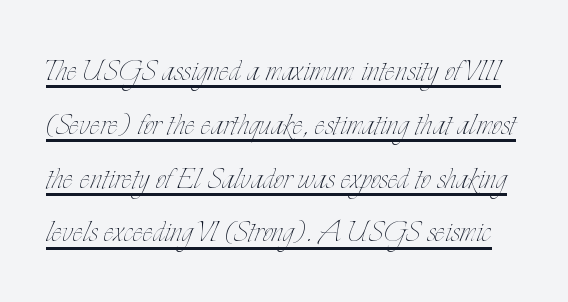
Q: Is the text bold? A: No.
Q: Is the text italic (slanted)? A: Yes.
Q: Is the text underlined? A: Yes.
Q: Is the spacing between letters normal or unusually wide? A: Normal.
Q: Is the spacing between lines tight, normal or loose? A: Normal.
Q: Width (condensed, normal, or wide)? A: Condensed.
Q: Stroke contrast? A: Low.
Q: x-height? A: Small.
Q: Monospaced? A: No.
